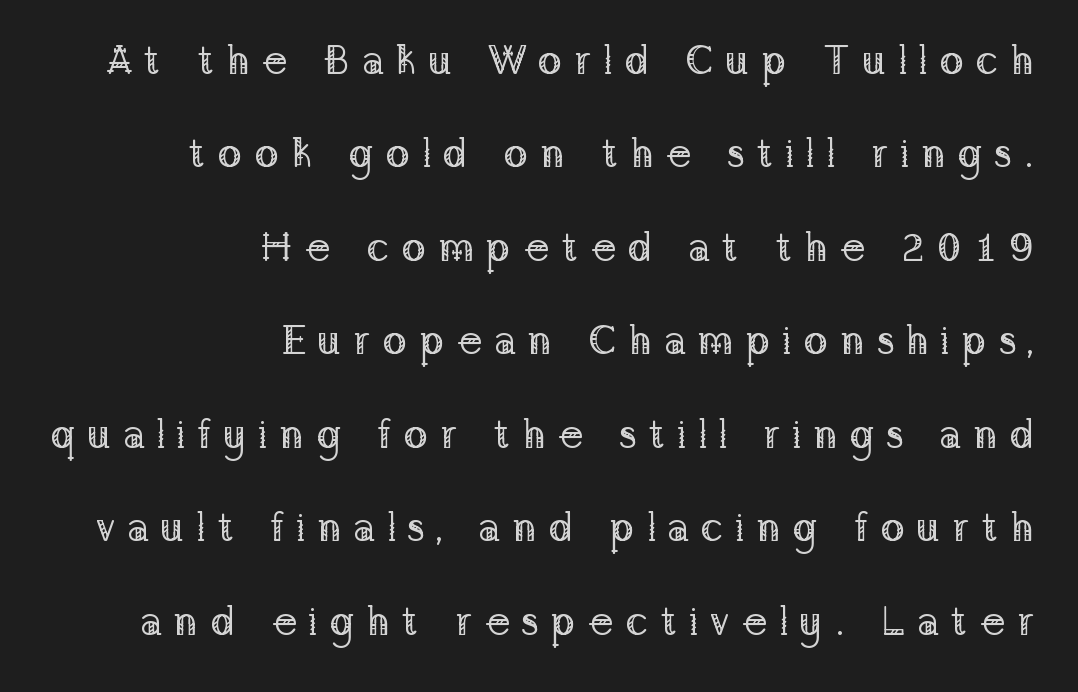
Q: Is the text bold? A: No.
Q: Is the text italic (slanted)? A: No, it is upright.
Q: Is the typeface a serif or a sans-serif typeface? A: Serif.
Q: Is the text underlined? A: No.
Q: How is the paragraph aligned? A: Right-aligned.
Q: Is the spacing between letters normal or unusually wide? A: Unusually wide.
Q: Is the spacing between lines tight, normal or loose? A: Loose.
Q: Width (condensed, normal, or wide)? A: Normal.
Q: Stroke contrast? A: Low.
Q: x-height? A: Medium.
Q: Monospaced? A: No.
